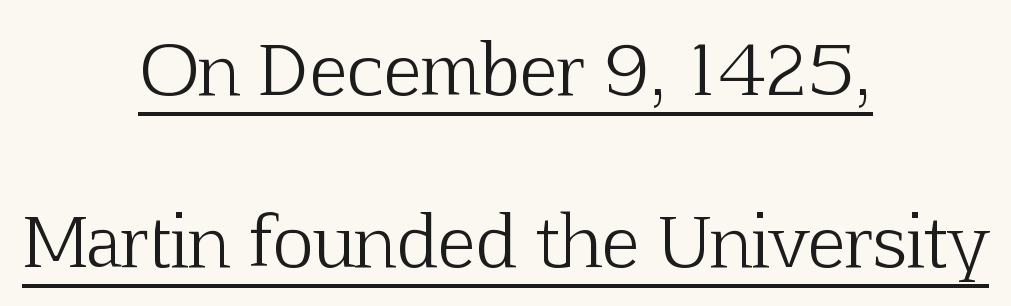
{"serif": "yes", "italic": "no", "bold": "no", "weight": "light", "width": "normal", "stroke_contrast": "low", "x_height": "medium", "monospaced": "no", "underline": "yes", "align": "center", "line_spacing": "loose", "line_spacing_ratio": 2.46, "letter_spacing": "normal", "letter_spacing_em": 0.0, "glyph_px": 70}
